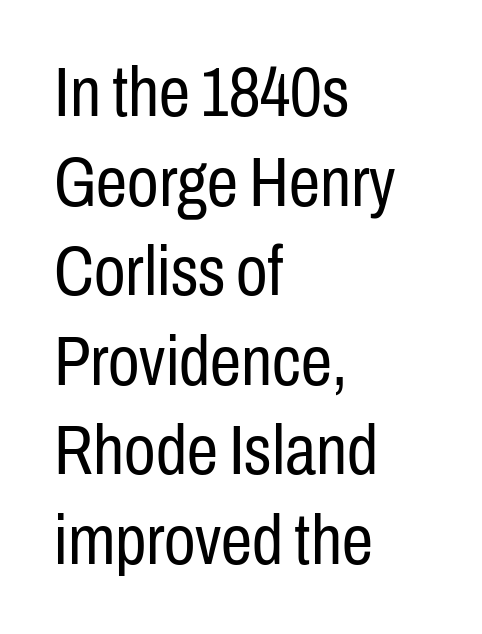
This sample uses plain, unmodified letter spacing. Any mark beneath the type? The region is blank. Is the type heavy? It reads as light-to-regular instead. Leading: standard. Each letter keeps its own natural width here, so spacing adapts to shape.
